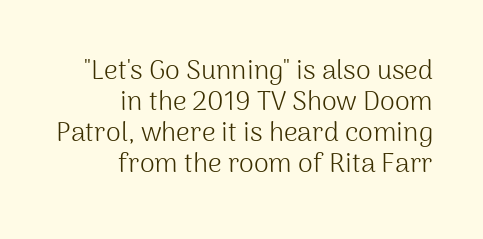
{"italic": "no", "bold": "no", "underline": "no", "align": "right", "line_spacing": "tight", "line_spacing_ratio": 1.15, "letter_spacing": "normal", "letter_spacing_em": 0.0, "glyph_px": 27}
